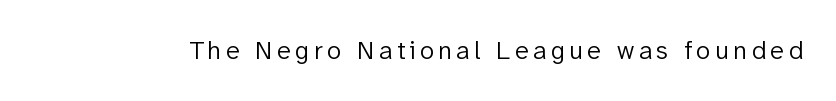
The image shows 26 px text type, upright; set not underlined.
